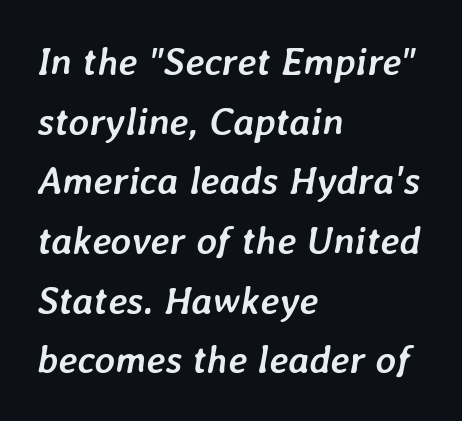
Caption: standard tracking, unaltered. What weight is shown? A full bold with thick strokes. Teacher's note: observe the even left margin — that is flush-left alignment. The designer left line spacing at the default. Any mark beneath the type? The region is blank.
